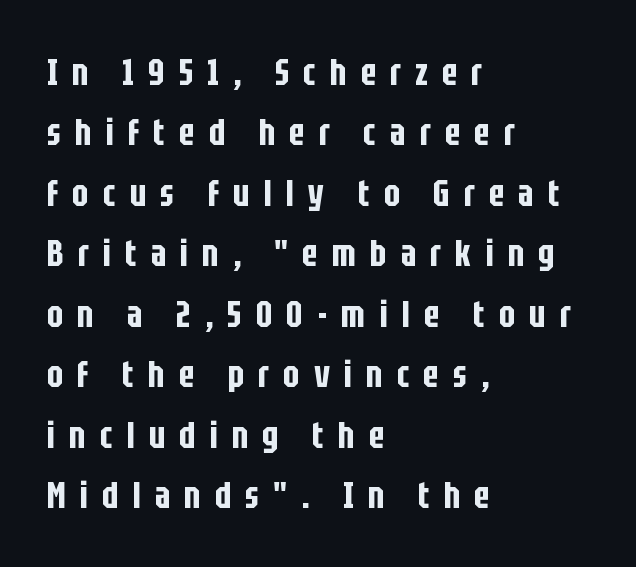
{"serif": "no", "italic": "no", "width": "condensed", "stroke_contrast": "low", "x_height": "large", "monospaced": "no", "underline": "no", "align": "left", "line_spacing": "normal", "line_spacing_ratio": 1.59, "letter_spacing": "wide", "letter_spacing_em": 0.37, "glyph_px": 38}
